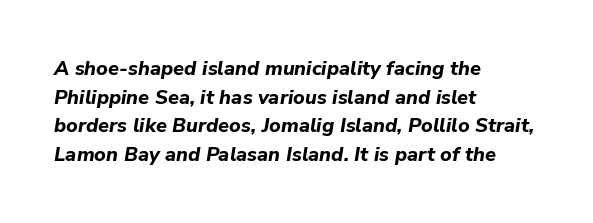
Q: Is the text bold? A: Yes.
Q: Is the text italic (slanted)? A: Yes, it leans right by about 9 degrees.
Q: Is the text underlined? A: No.
Q: How is the paragraph aligned? A: Left-aligned.
Q: Is the spacing between letters normal or unusually wide? A: Normal.
Q: Is the spacing between lines tight, normal or loose? A: Normal.
